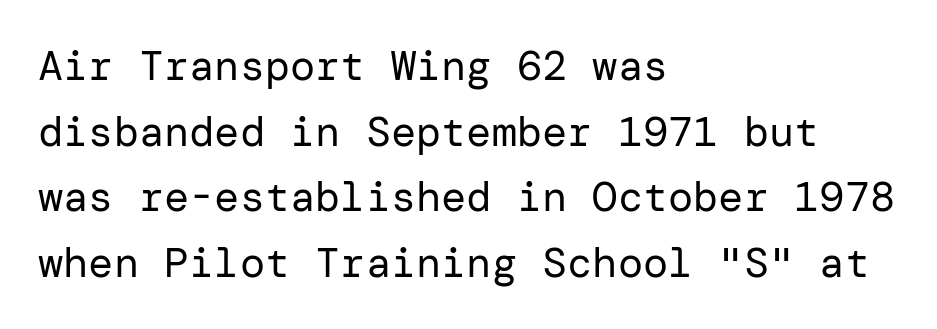
Q: Is the text bold? A: No.
Q: Is the text italic (slanted)? A: No, it is upright.
Q: Is the typeface a serif or a sans-serif typeface? A: Sans-serif.
Q: Is the text underlined? A: No.
Q: How is the paragraph aligned? A: Left-aligned.
Q: Is the spacing between letters normal or unusually wide? A: Normal.
Q: Is the spacing between lines tight, normal or loose? A: Normal.
Q: Width (condensed, normal, or wide)? A: Normal.
Q: Stroke contrast? A: Low.
Q: x-height? A: Medium.
